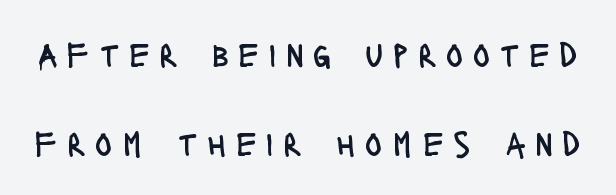
The typeface has the unassuming heft of standard copy or less. It's the straight-up-and-down kind of type. A typesetter would call this heavily tracked-out type. Vertically, the passage feels expansive, rows floating well apart.
